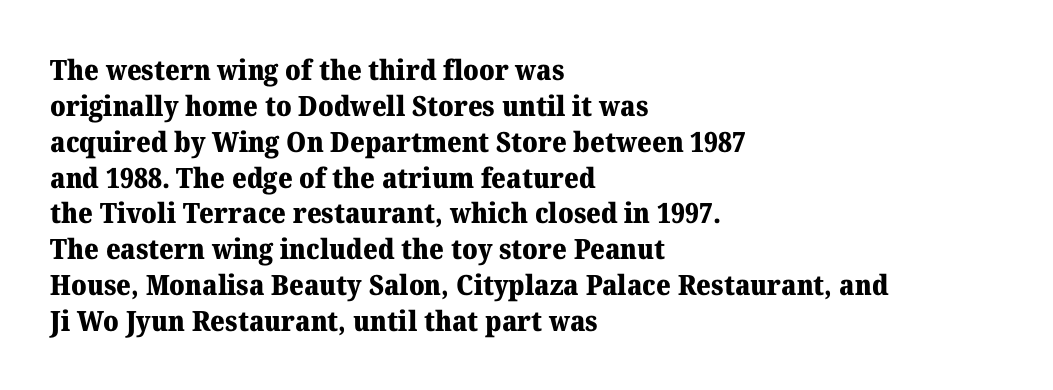
The image shows 28 px heavy serif type, upright; set left-aligned, normal line spacing (1.28x), normal letter spacing, not underlined; medium stroke contrast and a medium x-height.
